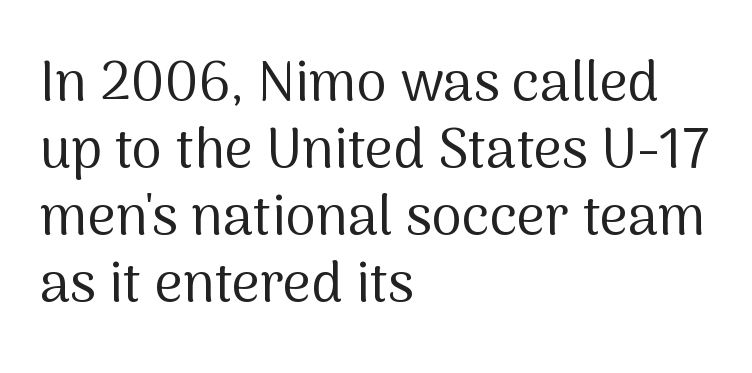
Alignment: flush left. The string is rendered with underlining switched off. The letters advance in unequal steps, a hallmark of proportional type. You can tell from the bare stems that sans-serif type was used. Quick note: not italic, upright. The face looks like a standard text weight, possibly lighter.
